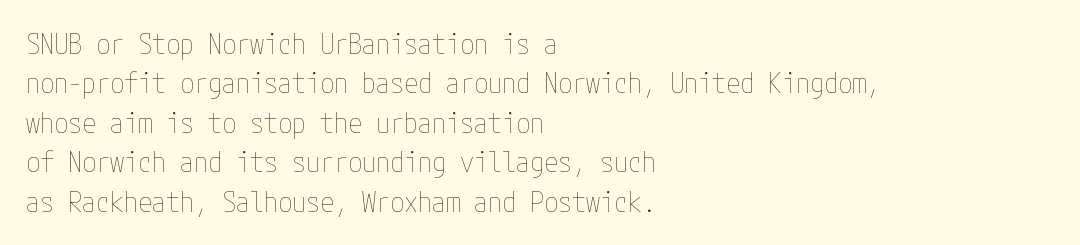
Q: Is the text bold? A: No.
Q: Is the text italic (slanted)? A: No, it is upright.
Q: Is the text underlined? A: No.
Q: How is the paragraph aligned? A: Left-aligned.
Q: Is the spacing between letters normal or unusually wide? A: Normal.
Q: Is the spacing between lines tight, normal or loose? A: Normal.
Q: Width (condensed, normal, or wide)? A: Condensed.
Q: Stroke contrast? A: Low.
Q: x-height? A: Medium.
